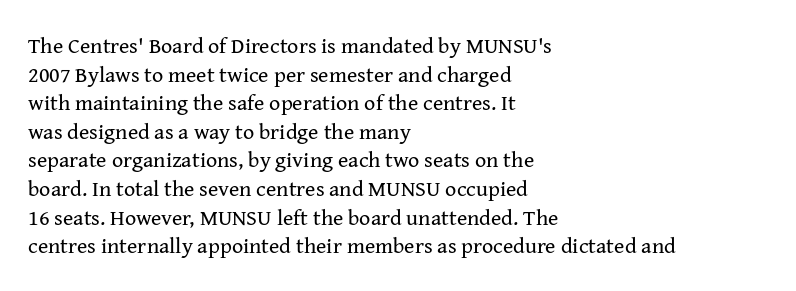
The image shows 22 px text type, upright; set left-aligned, normal line spacing (1.3x), normal letter spacing, not underlined.
